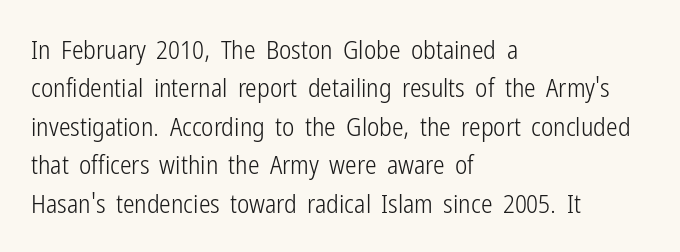
Q: Is the text bold? A: No.
Q: Is the text italic (slanted)? A: No, it is upright.
Q: Is the text underlined? A: No.
Q: How is the paragraph aligned? A: Left-aligned.
Q: Is the spacing between letters normal or unusually wide? A: Normal.
Q: Is the spacing between lines tight, normal or loose? A: Normal.
